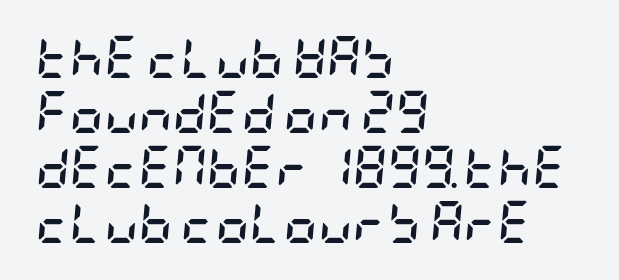
Quick note: underline off. Which margin do the lines hug? The left one — the right edge is uneven. Observe the lean: these are italic letterforms. Does the leading feel generous? No, just average. Nothing unusual about the tracking: characters are spaced as the font intends. The glyphs have the mass of a bold cut.
